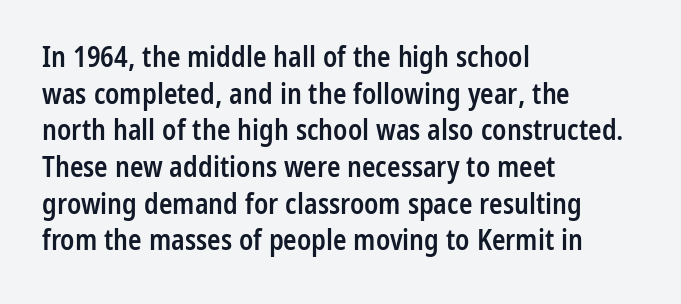
Q: Is the text bold? A: Semi-bold.
Q: Is the text italic (slanted)? A: No, it is upright.
Q: Is the typeface a serif or a sans-serif typeface? A: Sans-serif.
Q: Is the text underlined? A: No.
Q: How is the paragraph aligned? A: Left-aligned.
Q: Is the spacing between letters normal or unusually wide? A: Normal.
Q: Is the spacing between lines tight, normal or loose? A: Normal.
Q: Width (condensed, normal, or wide)? A: Condensed.
Q: Stroke contrast? A: Low.
Q: x-height? A: Medium.
Q: Monospaced? A: No.
